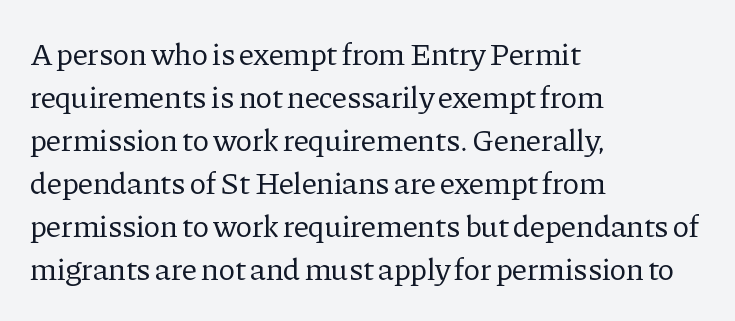
{"serif": "yes", "italic": "no", "bold": "no", "weight": "regular", "width": "normal", "stroke_contrast": "low", "x_height": "medium", "monospaced": "no", "underline": "no", "align": "left", "line_spacing": "normal", "line_spacing_ratio": 1.39, "letter_spacing": "normal", "letter_spacing_em": 0.0, "glyph_px": 31}
